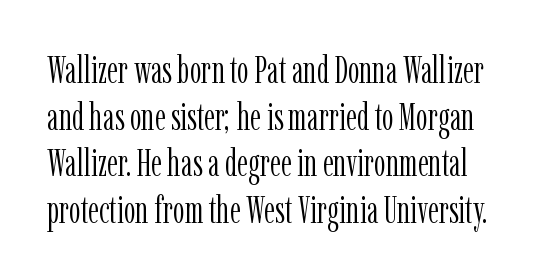
A clean baseline with only descenders dipping below it. A roman cut, with each character standing at attention. The passage shown is not bold in any degree. I'd call this a serif setting — the letters wear small feet. Tracking here is standard; glyphs follow each other at the usual distance.
